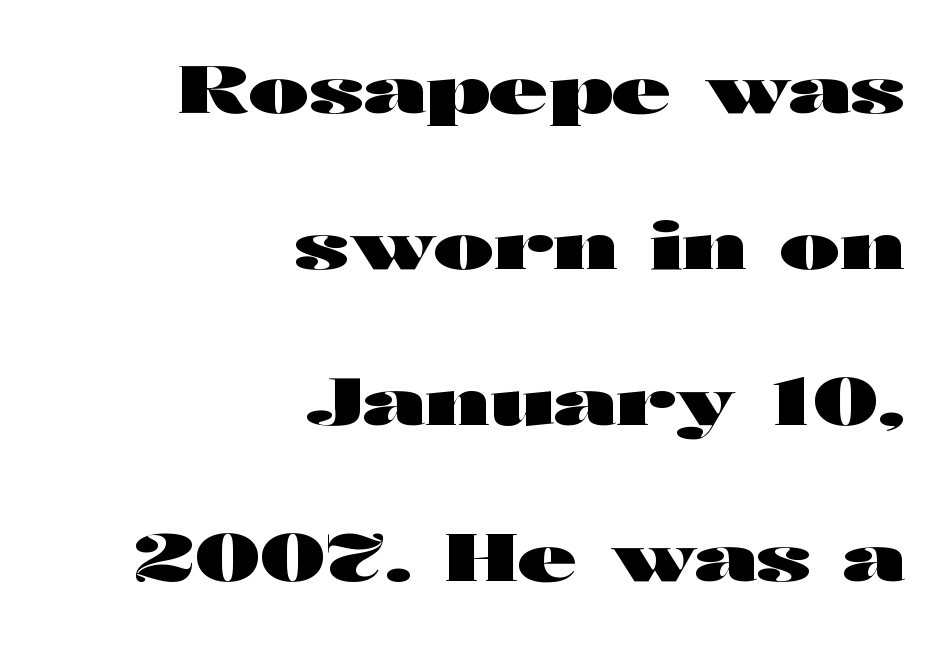
{"italic": "no", "bold": "yes", "weight": "heavy", "width": "wide", "stroke_contrast": "high", "x_height": "medium", "monospaced": "no", "underline": "no", "align": "right", "line_spacing": "loose", "line_spacing_ratio": 2.4, "letter_spacing": "normal", "letter_spacing_em": 0.0, "glyph_px": 65}
